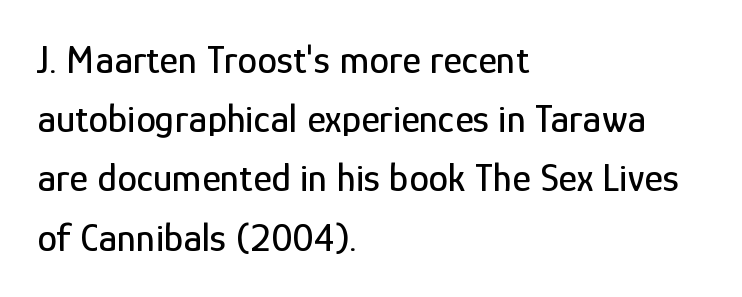
Q: Is the text italic (slanted)? A: No, it is upright.
Q: Is the typeface a serif or a sans-serif typeface? A: Sans-serif.
Q: Is the text underlined? A: No.
Q: How is the paragraph aligned? A: Left-aligned.
Q: Is the spacing between letters normal or unusually wide? A: Normal.
Q: Is the spacing between lines tight, normal or loose? A: Normal.
Q: Width (condensed, normal, or wide)? A: Condensed.
Q: Stroke contrast? A: Low.
Q: x-height? A: Medium.
Q: Monospaced? A: No.
